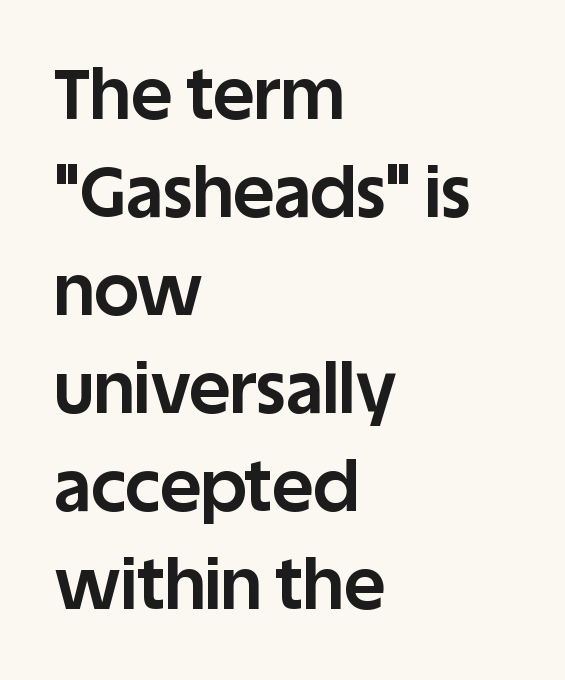
The image shows 70 px bold sans-serif type, upright; set left-aligned, normal line spacing (1.4x), normal letter spacing, not underlined; low stroke contrast and a large x-height.
